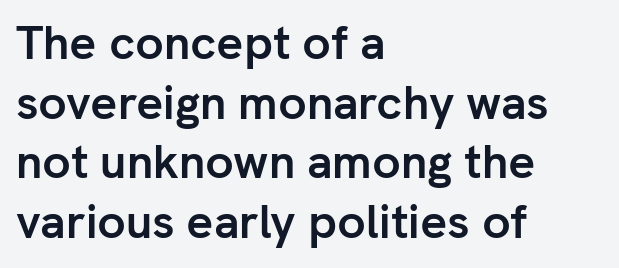
Every row of glyphs begins at an identical x-position on the left. Caption: standard tracking, unaltered. The gap between lines stays unmarked. You'd pick this weight for a headline — it's a proper bold.
